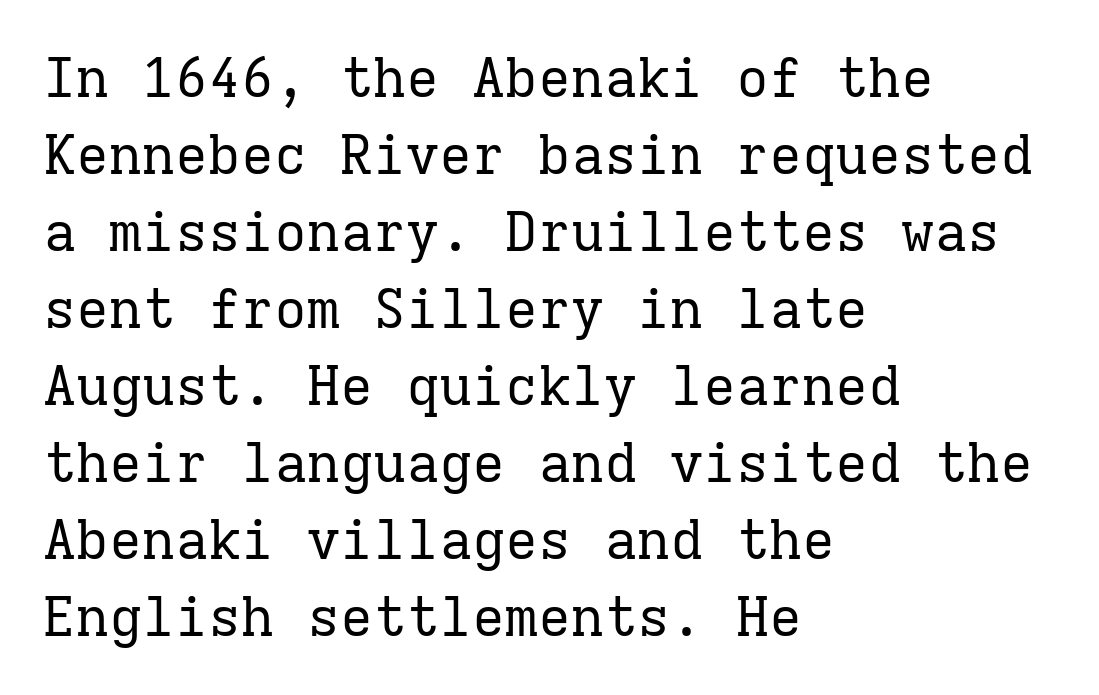
The face looks like a standard text weight, possibly lighter. The characters display serif detailing at their extremities. Glyph-to-glyph distance matches everyday printed text. Do the characters align in a grid? Yes, the font is monospaced. Decoration check: the copy has no underline. This rendering uses left alignment, leaving the right contour irregular.
